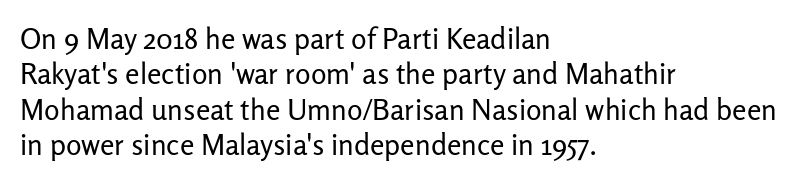
Nope, not italic — everything's standing straight. The letterforms sit shoulder to shoulder at normal distance. No extra ink here — the face is not bold. Check under the words: just untouched page. The text block is weighted toward the left margin, trailing off unevenly rightward. You could not count columns in this text — the font is proportionally spaced.
